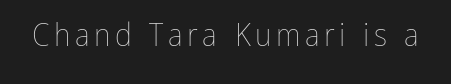
{"italic": "no", "bold": "no", "weight": "thin", "width": "condensed", "stroke_contrast": "low", "x_height": "medium", "monospaced": "no", "underline": "no", "glyph_px": 32}
